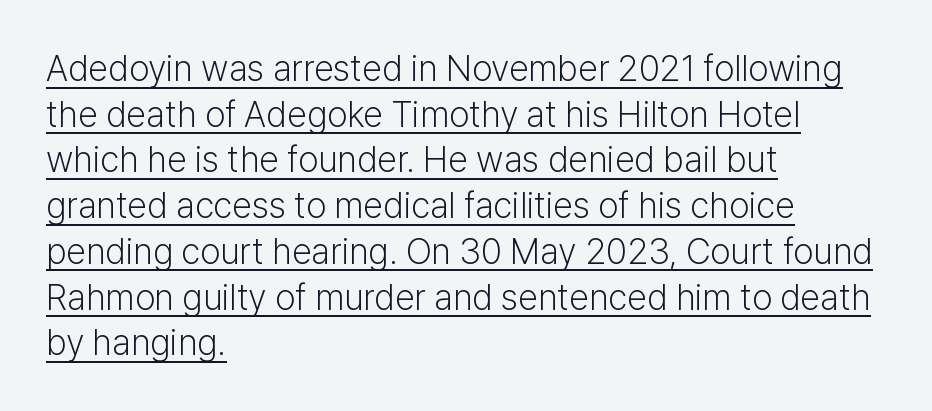
Somebody hit Ctrl+U on this one — the words are underlined. Spacing verdict: proportional, widths tailored to each character. The ragged edge is on the right, which tells us the setting is flush left. Line spacing here is normal.
